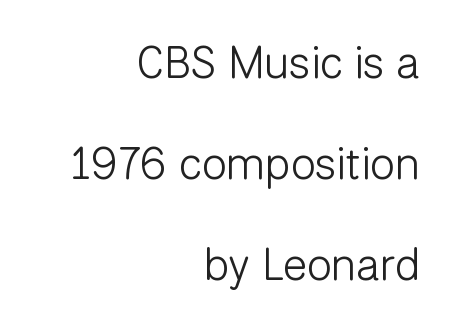
Inter-character spacing is left at the font's built-in metrics. Check under the words: just untouched page. Students, observe: this is what heavily led, spacious text looks like. Teacher's note: observe the even right margin — that is flush-right alignment. The font sits on the lighter half of the weight spectrum, regular included.
